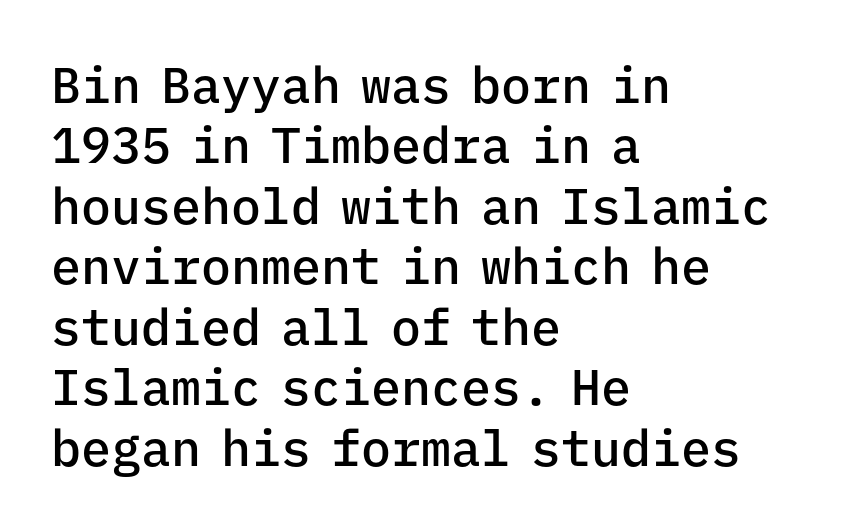
{"serif": "no", "italic": "no", "bold": "semi", "weight": "semibold", "width": "normal", "stroke_contrast": "low", "x_height": "medium", "monospaced": "yes", "underline": "no", "align": "left", "line_spacing_ratio": 1.21, "letter_spacing": "normal", "letter_spacing_em": 0.0, "glyph_px": 50}
